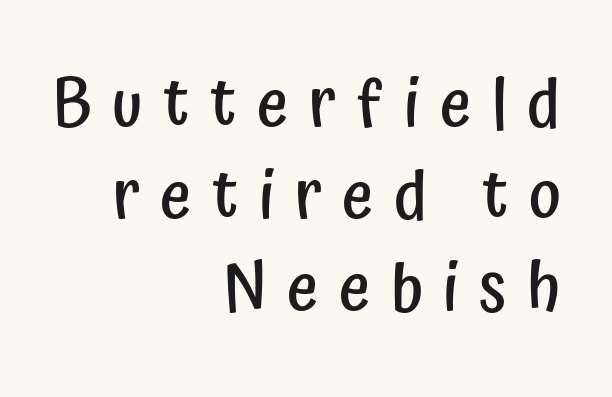
Alignment: flush right. Every letter is mildly thick-stroked: semibold rather than bold. Check the space under the baseline: it is left empty. A typesetter would call this proportional, since set widths differ per character. Letterform terminals end flat and unadorned throughout the passage. The face used here is rendered with a markedly widened letterfit.
